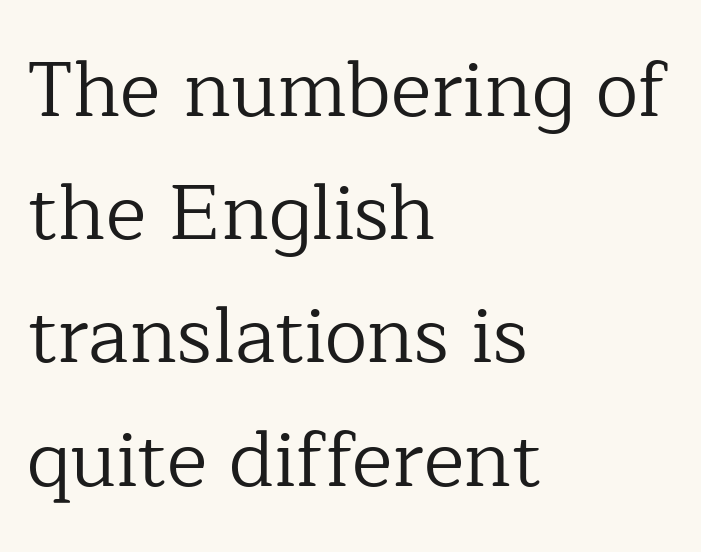
The image shows 77 px regular-weight serif type, upright; set left-aligned, normal line spacing (1.6x), normal letter spacing, not underlined; low stroke contrast and a medium x-height.
